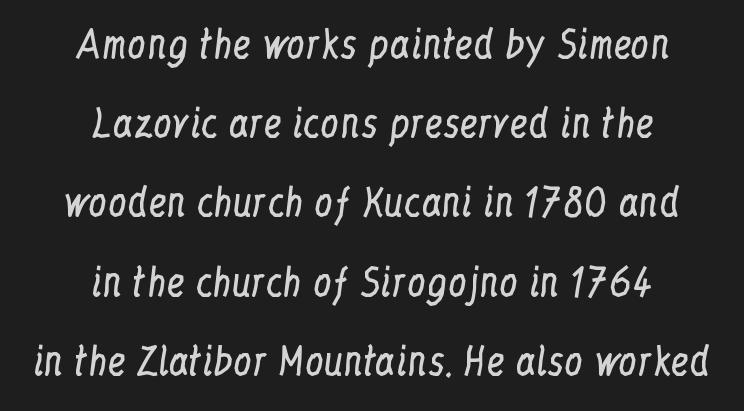
{"serif": "yes", "bold": "no", "weight": "regular", "width": "condensed", "stroke_contrast": "low", "x_height": "medium", "monospaced": "no", "underline": "no", "align": "center", "line_spacing": "loose", "line_spacing_ratio": 2.14, "letter_spacing": "normal", "letter_spacing_em": 0.0, "glyph_px": 37}
